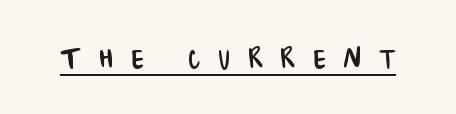
Look at the bottom of the vertical strokes: they stop flat, with no serifs. Decoration check: the copy is underlined. Observe the wide spacing: letters keep a clear distance from each other. The letters advance in unequal steps, a hallmark of proportional type.
